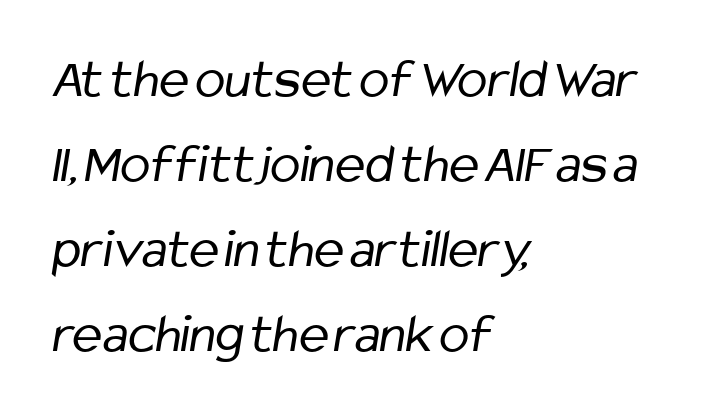
Q: Is the text bold? A: No.
Q: Is the typeface a serif or a sans-serif typeface? A: Sans-serif.
Q: Is the text underlined? A: No.
Q: How is the paragraph aligned? A: Left-aligned.
Q: Is the spacing between letters normal or unusually wide? A: Normal.
Q: Is the spacing between lines tight, normal or loose? A: Normal.
Q: Width (condensed, normal, or wide)? A: Condensed.
Q: Stroke contrast? A: Low.
Q: x-height? A: Medium.
Q: Monospaced? A: No.
